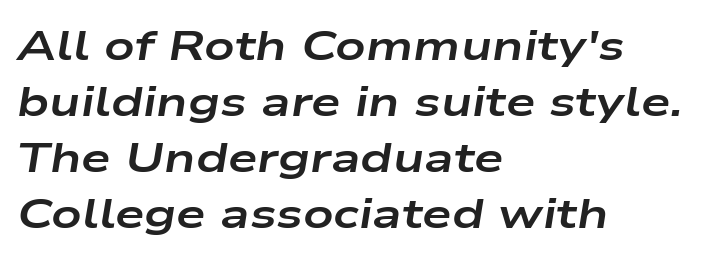
Note the varied advance widths — an 'i' is clearly narrower than an 'm'. Does the copy run flush right? No — it runs flush left. Quick note: interline space is typical. What stands out about the letter spacing? Nothing — it is the standard amount. The font's italic variant was chosen for this text.
